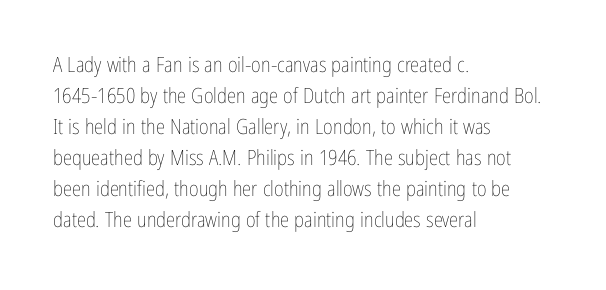
The image shows 21 px text type, upright; set left-aligned, normal line spacing (1.48x), normal letter spacing, not underlined.
